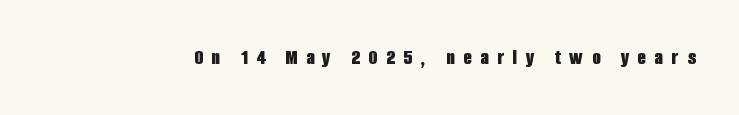
How are the letters spaced? Widely, with obvious added tracking. Thick stems and heavy bowls — unmistakably bold. Ordinary non-slanted type is in use. Check under the words: just untouched page.
